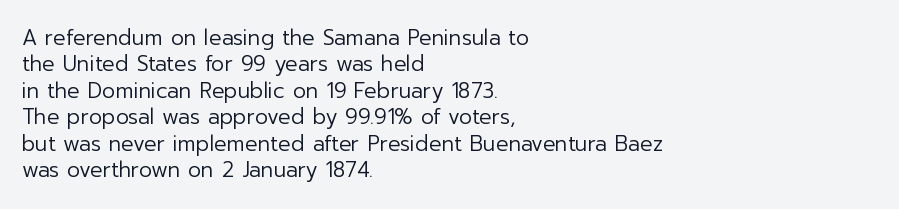
The image shows 21 px text type, upright; set left-aligned, normal line spacing (1.26x), normal letter spacing, not underlined.
